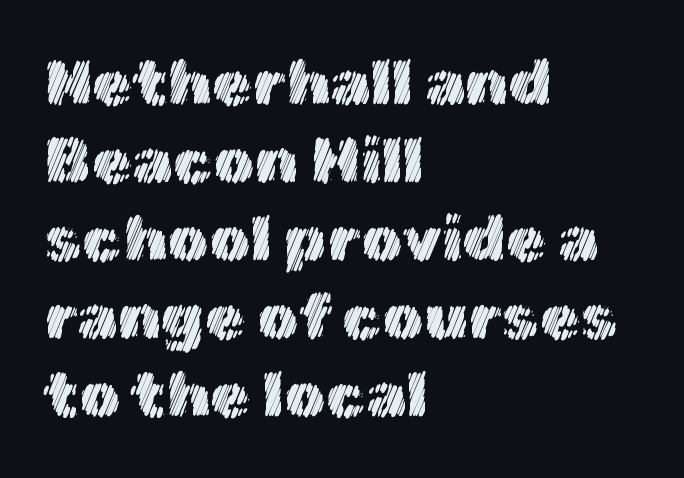
Q: Is the text italic (slanted)? A: No, it is upright.
Q: Is the text underlined? A: No.
Q: How is the paragraph aligned? A: Left-aligned.
Q: Is the spacing between letters normal or unusually wide? A: Normal.
Q: Width (condensed, normal, or wide)? A: Normal.
Q: x-height? A: Medium.
Q: Monospaced? A: No.
